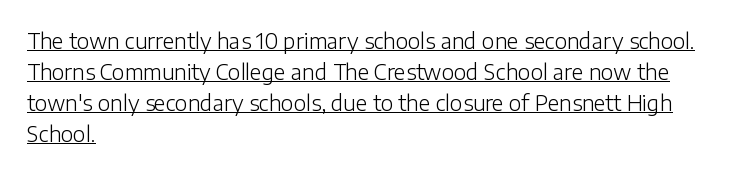
The image shows 21 px text type, upright; set left-aligned, normal line spacing (1.48x), normal letter spacing, underlined.
